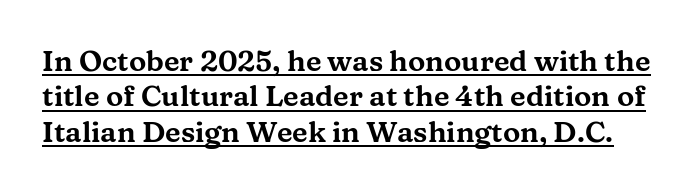
The font's upright variant was chosen for this text. The rendering uses natural spacing where letterforms have individual widths. Glance below the letters and you will spot a drawn line. You can tell from the footed stems that serif type was used.
